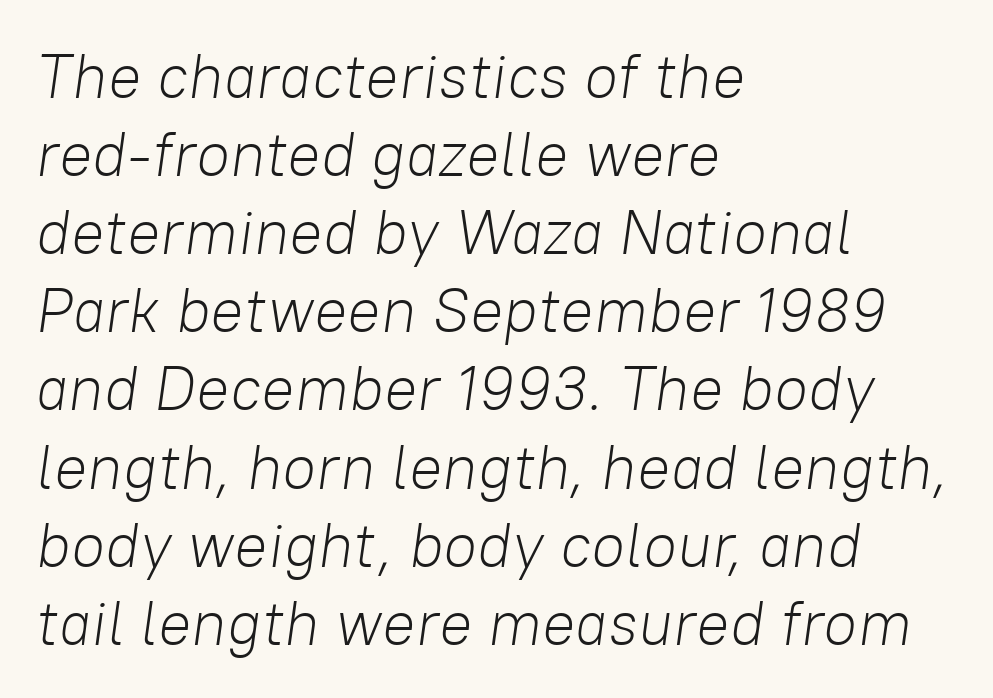
{"italic": "yes", "lean": "right", "slant_degrees": 8, "bold": "no", "weight": "light", "width": "normal", "stroke_contrast": "low", "x_height": "medium", "monospaced": "no", "underline": "no", "align": "left", "line_spacing": "normal", "line_spacing_ratio": 1.26, "letter_spacing": "normal", "letter_spacing_em": 0.0, "glyph_px": 62}
